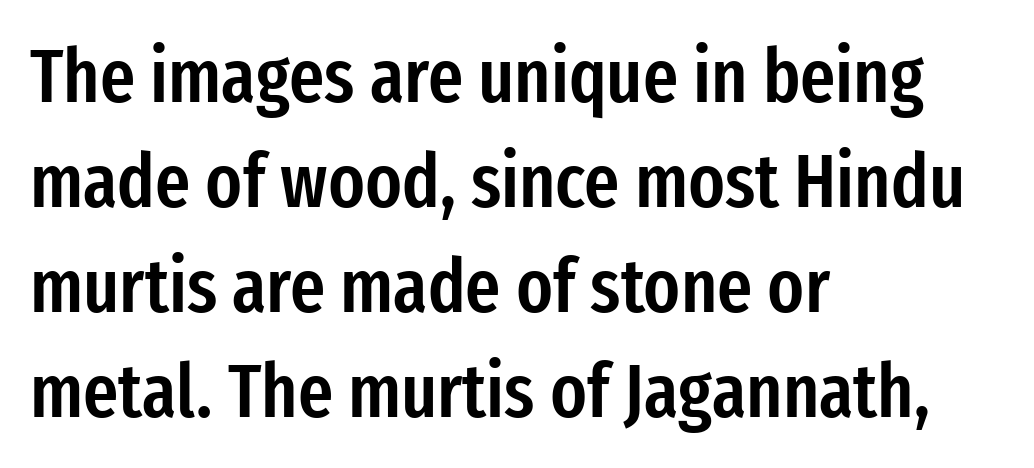
The strip under each line holds only bare page. The space between consecutive lines is moderate. The rendering keeps characters at their native spacing. Do the characters align in a grid? No, the font is proportional. Does the weight exceed regular? Yes, but only to semibold.
